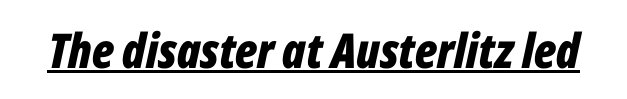
{"italic": "yes", "lean": "right", "slant_degrees": 12, "bold": "yes", "weight": "bold", "width": "condensed", "stroke_contrast": "low", "x_height": "medium", "monospaced": "no", "underline": "yes", "letter_spacing": "normal", "letter_spacing_em": 0.0, "glyph_px": 48}
